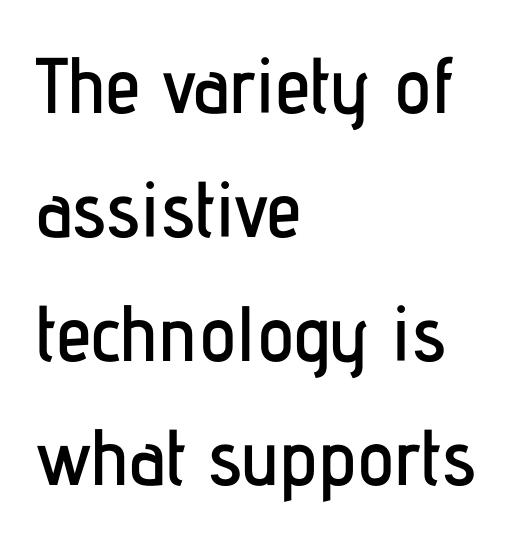
Q: Is the text italic (slanted)? A: No, it is upright.
Q: Is the typeface a serif or a sans-serif typeface? A: Sans-serif.
Q: Is the text underlined? A: No.
Q: How is the paragraph aligned? A: Left-aligned.
Q: Is the spacing between letters normal or unusually wide? A: Normal.
Q: Is the spacing between lines tight, normal or loose? A: Normal.
Q: Width (condensed, normal, or wide)? A: Condensed.
Q: Stroke contrast? A: Low.
Q: x-height? A: Medium.
Q: Monospaced? A: No.
